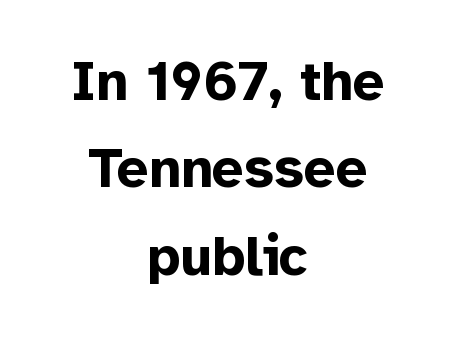
Strong, thick strokes mark this as bold type. Is the block centered? Yes — each line is placed symmetrically about the middle. Honestly, there is no underline to notice here at all. Do the characters align in a grid? No, the font is proportional.
